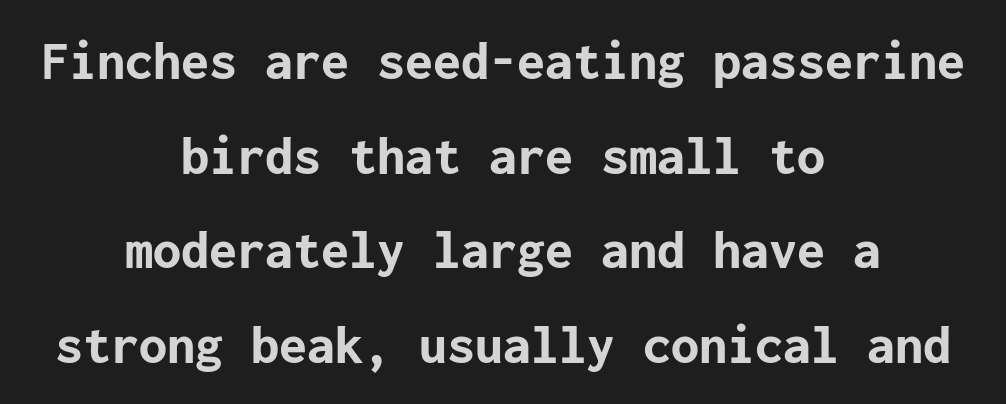
{"serif": "no", "italic": "no", "bold": "yes", "weight": "bold", "width": "normal", "stroke_contrast": "low", "x_height": "medium", "underline": "no", "align": "center", "line_spacing": "normal", "line_spacing_ratio": 1.69, "letter_spacing": "normal", "letter_spacing_em": 0.0, "glyph_px": 56}
